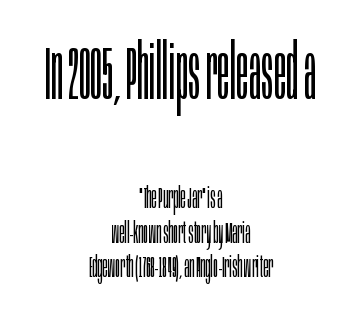
Caption: upper text group enlarged, lower text group reduced. When letters stand straight like this, we call the style roman or upright. Honestly, the rows look squashed on top of each other. Each stroke keeps to a modest, everyday thickness or less. The string is rendered with underlining switched off. Proportional: the letters do not fall into vertical columns.
